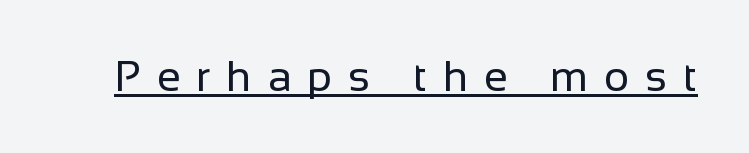
{"serif": "no", "italic": "no", "bold": "no", "weight": "regular", "width": "normal", "stroke_contrast": "low", "x_height": "medium", "monospaced": "no", "underline": "yes", "letter_spacing": "wide", "letter_spacing_em": 0.37, "glyph_px": 43}
